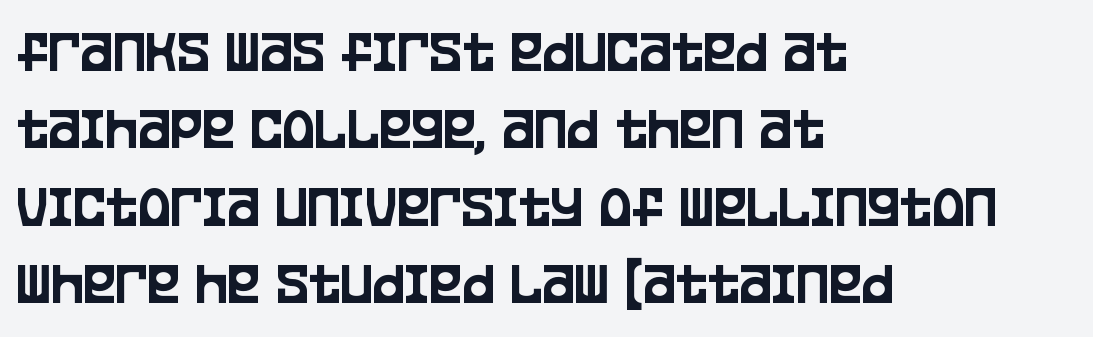
Each letter keeps its own natural width here, so spacing adapts to shape. The type is set solid horizontally, with unmodified tracking. A roman cut, with each character standing at attention. Serifs: no, the terminals of the letterforms are clean. The specimen omits any rule beneath the text block's lines.
